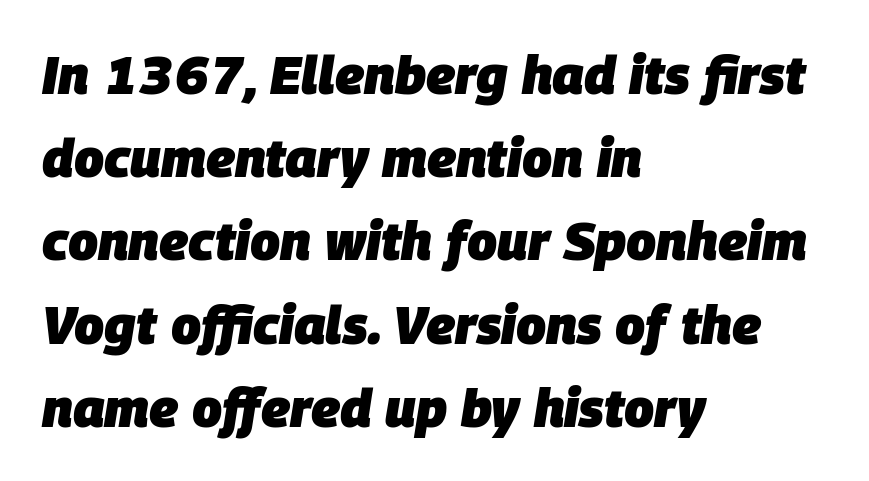
{"italic": "yes", "lean": "right", "slant_degrees": 9, "bold": "yes", "weight": "heavy", "width": "normal", "stroke_contrast": "low", "x_height": "large", "monospaced": "no", "underline": "no", "align": "left", "line_spacing": "normal", "line_spacing_ratio": 1.57, "letter_spacing": "normal", "letter_spacing_em": 0.0, "glyph_px": 53}
